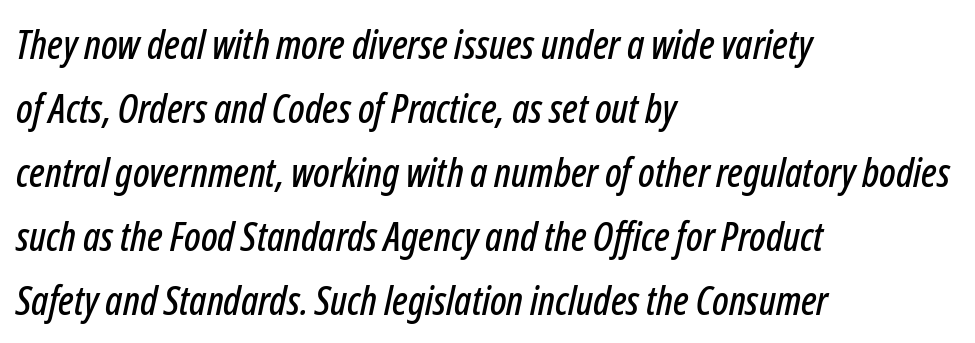
Tracking value appears to be zero — textbook default spacing. Think of a printed novel: that variable character pitch is what you see here. The designer left line spacing at the default. Every character sits at an angle, as italics do.
